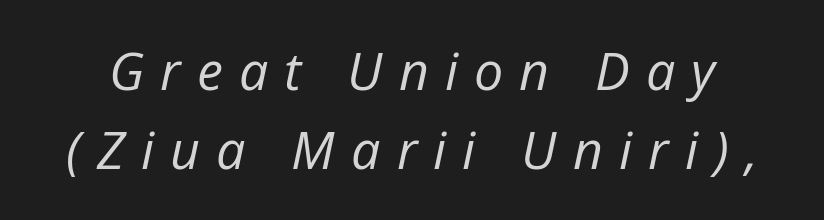
{"italic": "yes", "lean": "right", "slant_degrees": 12, "bold": "no", "weight": "regular", "width": "normal", "stroke_contrast": "low", "x_height": "medium", "monospaced": "no", "underline": "no", "line_spacing": "normal", "line_spacing_ratio": 1.52, "letter_spacing": "wide", "letter_spacing_em": 0.31, "glyph_px": 52}
